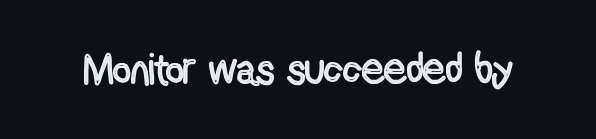
Does the lettering tilt? It doesn't — this is upright. Tracking here is standard; glyphs follow each other at the usual distance. Character widths vary here, with narrow letters taking less room than wide ones. Bare-footed words on every line.
